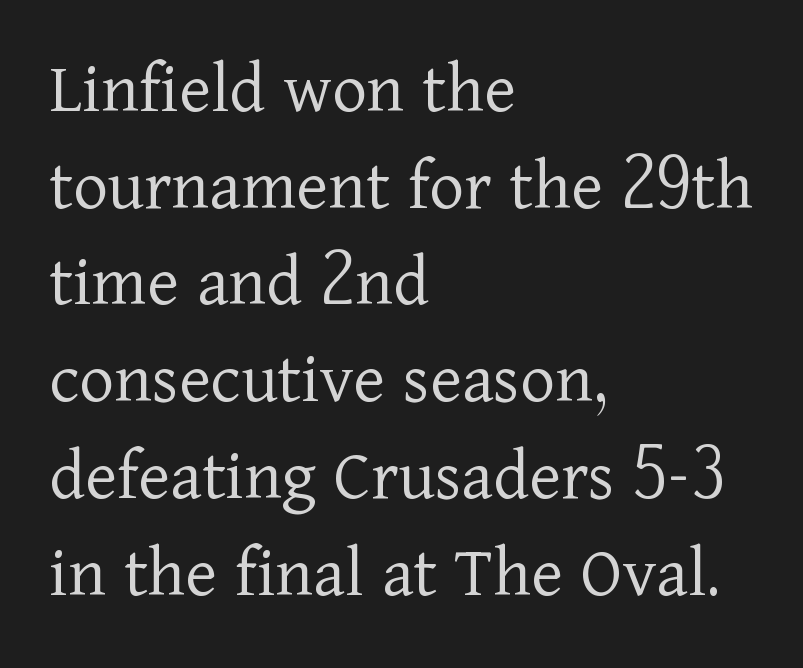
The image shows 75 px light serif type, upright; set left-aligned, normal line spacing (1.29x), normal letter spacing, not underlined; low stroke contrast and a medium x-height.
